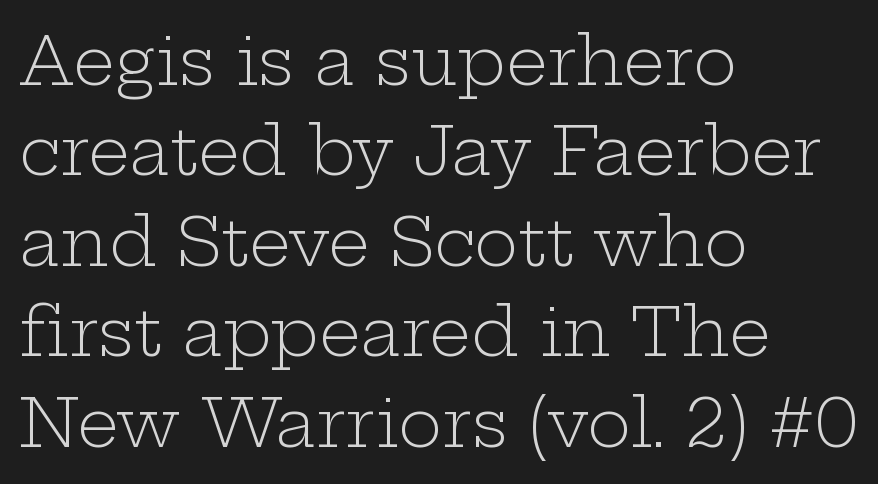
Q: Is the text bold? A: No.
Q: Is the text italic (slanted)? A: No, it is upright.
Q: Is the typeface a serif or a sans-serif typeface? A: Serif.
Q: Is the text underlined? A: No.
Q: How is the paragraph aligned? A: Left-aligned.
Q: Is the spacing between letters normal or unusually wide? A: Normal.
Q: Is the spacing between lines tight, normal or loose? A: Normal.
Q: Width (condensed, normal, or wide)? A: Wide.
Q: Stroke contrast? A: Low.
Q: x-height? A: Medium.
Q: Monospaced? A: No.
